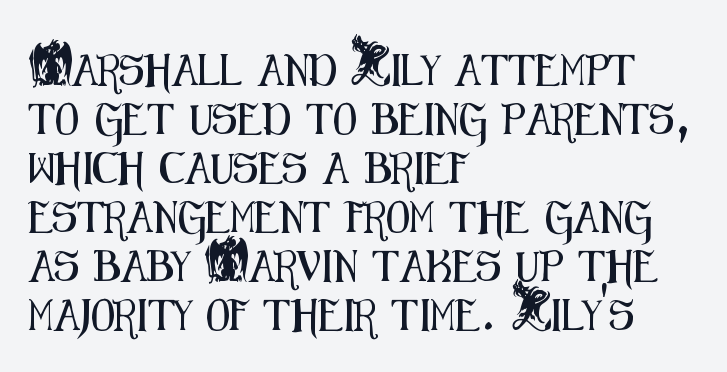
The image shows 31 px condensed sans-serif type, upright; set left-aligned, normal line spacing (1.58x), normal letter spacing, not underlined; medium stroke contrast and a small x-height.
